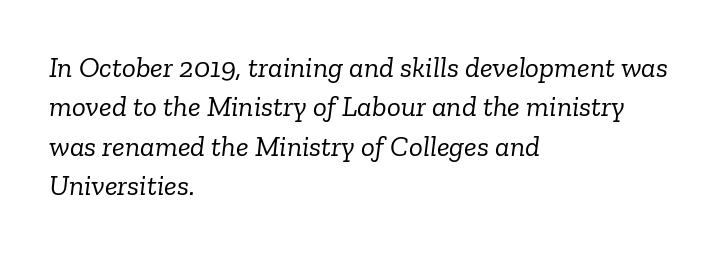
Q: Is the text bold? A: No.
Q: Is the text italic (slanted)? A: Yes, it leans right by about 6 degrees.
Q: Is the typeface a serif or a sans-serif typeface? A: Serif.
Q: Is the text underlined? A: No.
Q: How is the paragraph aligned? A: Left-aligned.
Q: Is the spacing between letters normal or unusually wide? A: Normal.
Q: Is the spacing between lines tight, normal or loose? A: Normal.
Q: Width (condensed, normal, or wide)? A: Normal.
Q: Stroke contrast? A: Low.
Q: x-height? A: Medium.
Q: Monospaced? A: No.
